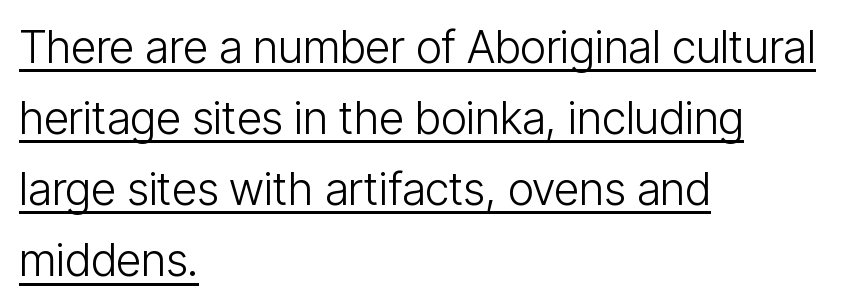
Q: Is the text bold? A: No.
Q: Is the text italic (slanted)? A: No, it is upright.
Q: Is the typeface a serif or a sans-serif typeface? A: Sans-serif.
Q: Is the text underlined? A: Yes.
Q: How is the paragraph aligned? A: Left-aligned.
Q: Is the spacing between letters normal or unusually wide? A: Normal.
Q: Is the spacing between lines tight, normal or loose? A: Normal.
Q: Width (condensed, normal, or wide)? A: Condensed.
Q: Stroke contrast? A: Low.
Q: x-height? A: Medium.
Q: Monospaced? A: No.
